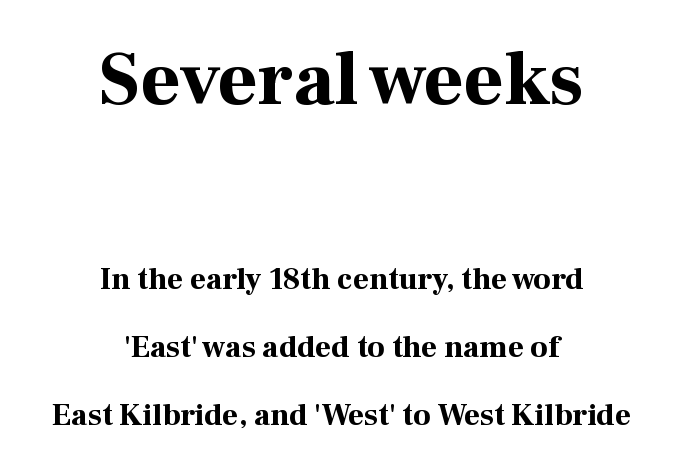
One-word summary of the alignment: center. The designer dialed line spacing up above the default. Ascenders rise straight up at ninety degrees. Bare-footed words on every line. These lines keep a tight, regular rhythm from letter to letter.
